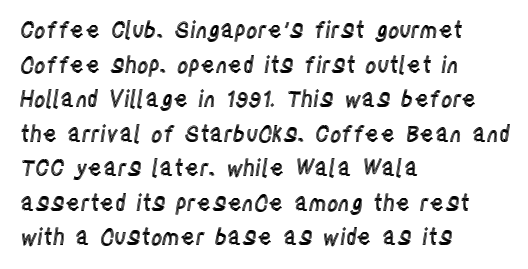
{"underline": "no", "align": "left", "line_spacing": "normal", "line_spacing_ratio": 1.57, "letter_spacing": "normal", "letter_spacing_em": 0.0, "glyph_px": 22}
